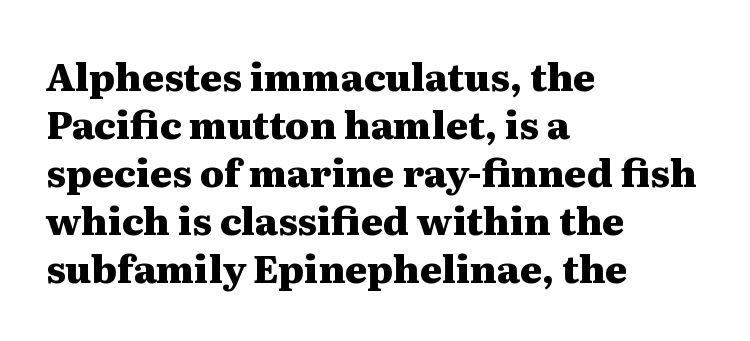
Q: Is the text bold? A: Yes.
Q: Is the text italic (slanted)? A: No, it is upright.
Q: Is the typeface a serif or a sans-serif typeface? A: Serif.
Q: Is the text underlined? A: No.
Q: How is the paragraph aligned? A: Left-aligned.
Q: Is the spacing between letters normal or unusually wide? A: Normal.
Q: Is the spacing between lines tight, normal or loose? A: Normal.
Q: Width (condensed, normal, or wide)? A: Wide.
Q: Stroke contrast? A: Medium.
Q: x-height? A: Medium.
Q: Monospaced? A: No.
